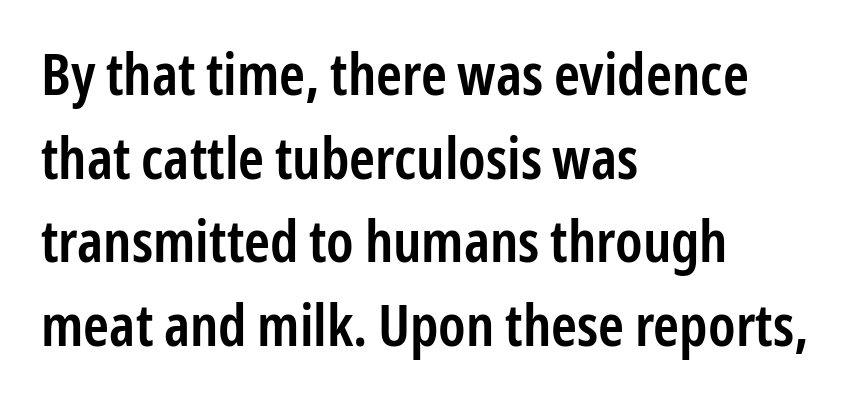
The image shows 58 px semibold, condensed sans-serif type, upright; set left-aligned, normal line spacing (1.44x), normal letter spacing, not underlined; low stroke contrast and a medium x-height.
